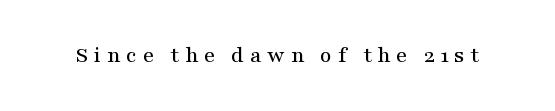
Q: Is the text italic (slanted)? A: No, it is upright.
Q: Is the text underlined? A: No.
Q: Is the spacing between letters normal or unusually wide? A: Unusually wide.
